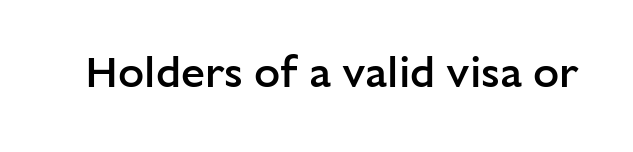
Q: Is the text bold? A: Semi-bold.
Q: Is the text italic (slanted)? A: No, it is upright.
Q: Is the typeface a serif or a sans-serif typeface? A: Sans-serif.
Q: Is the text underlined? A: No.
Q: Is the spacing between letters normal or unusually wide? A: Normal.
Q: Width (condensed, normal, or wide)? A: Normal.
Q: Stroke contrast? A: Low.
Q: x-height? A: Medium.
Q: Monospaced? A: No.
